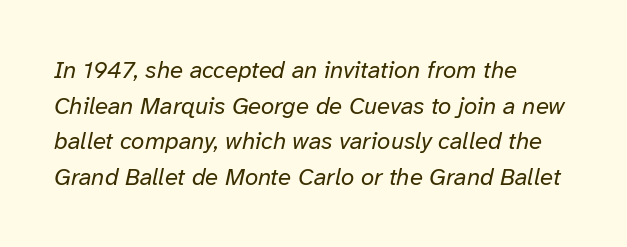
The image shows 24 px text type, italic (leaning right); set left-aligned, normal line spacing (1.48x), normal letter spacing, not underlined.
